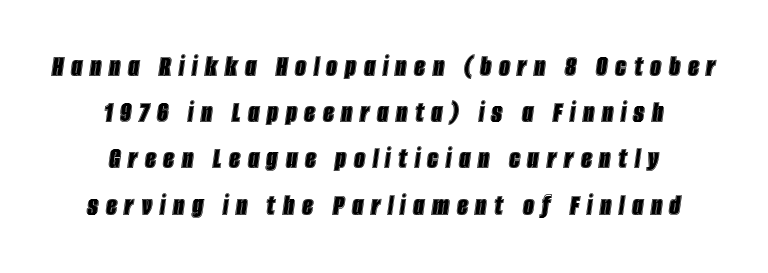
The image shows 31 px condensed type, italic (leaning right); set centered, normal line spacing (1.49x), unusually wide letter spacing (+0.24 em), not underlined; a large x-height.
